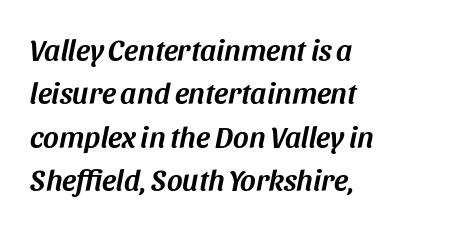
The image shows 30 px text type, italic (leaning right); set left-aligned, normal line spacing (1.45x), normal letter spacing, not underlined; medium stroke contrast and a large x-height.
